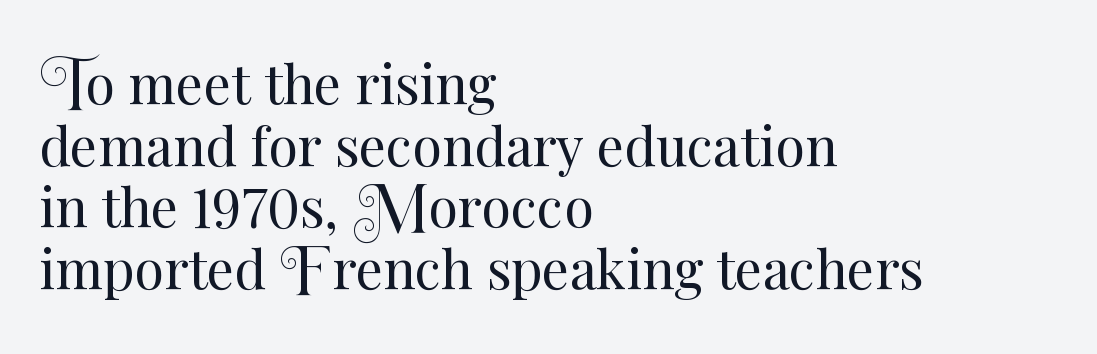
This sample has the flowing, uneven cadence of proportional lettering. Caption: face not bold, strokes unweighted. Regarding leading, the lines here are crowded together. The baseline area is clear.
